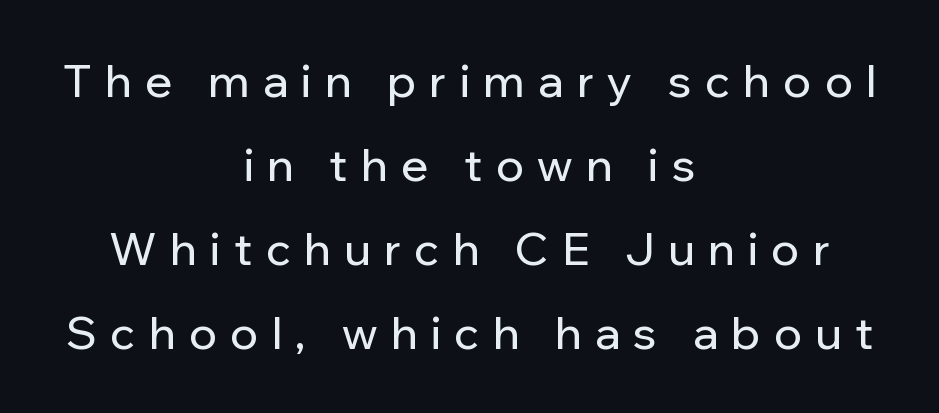
The image shows 45 px sans-serif type, upright; set centered, line spacing 1.87x, unusually wide letter spacing (+0.3 em), not underlined; low stroke contrast and a medium x-height.
